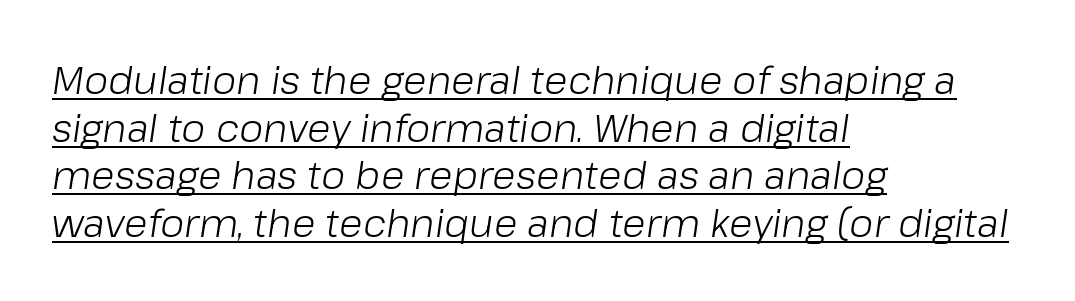
The typesetting does not lean heavy: it is not bold. Teacher's note: observe the even left margin — that is flush-left alignment. This rendering features underlined lettering. Is this a fixed-width face? No — the glyphs have proportional, varying widths. What stands out about the letter spacing? Nothing — it is the standard amount.
